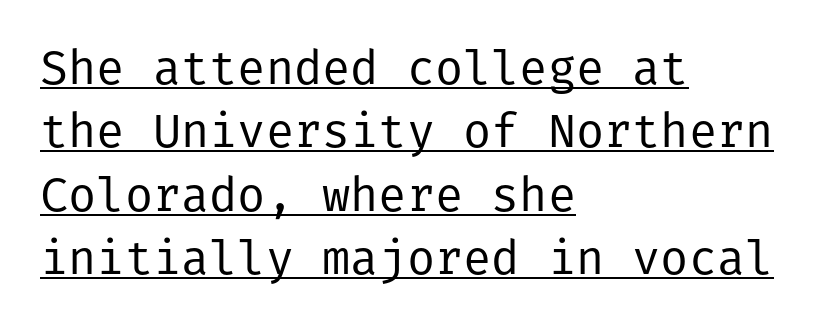
The image shows 47 px regular-weight sans-serif type, upright; set left-aligned, normal line spacing (1.35x), normal letter spacing, underlined; low stroke contrast and a medium x-height.
